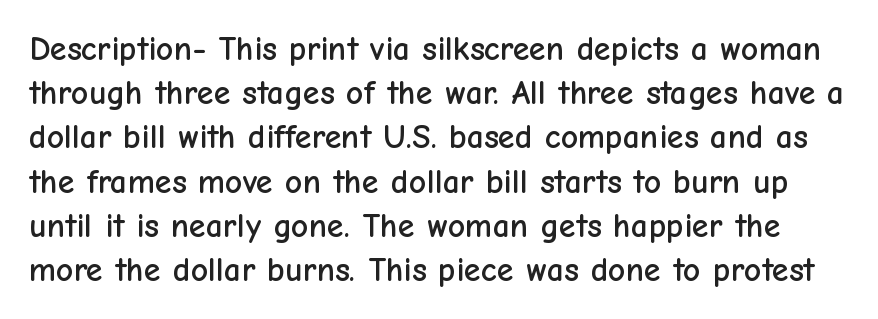
The image shows 34 px sans-serif type, upright; set normal line spacing (1.3x), normal letter spacing, not underlined; low stroke contrast and a medium x-height.
